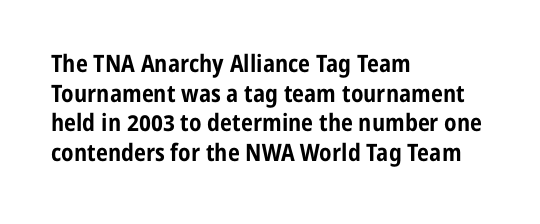
Nobody drew a line under any word here. The lettering stays uniformly vertical, giving the passage a roman look. Each word holds together tightly as a unit, with standard inter-letter gaps. A student would call this left alignment; a typographer would say flush left, rag right. Typographic density is high because the face is bold.
